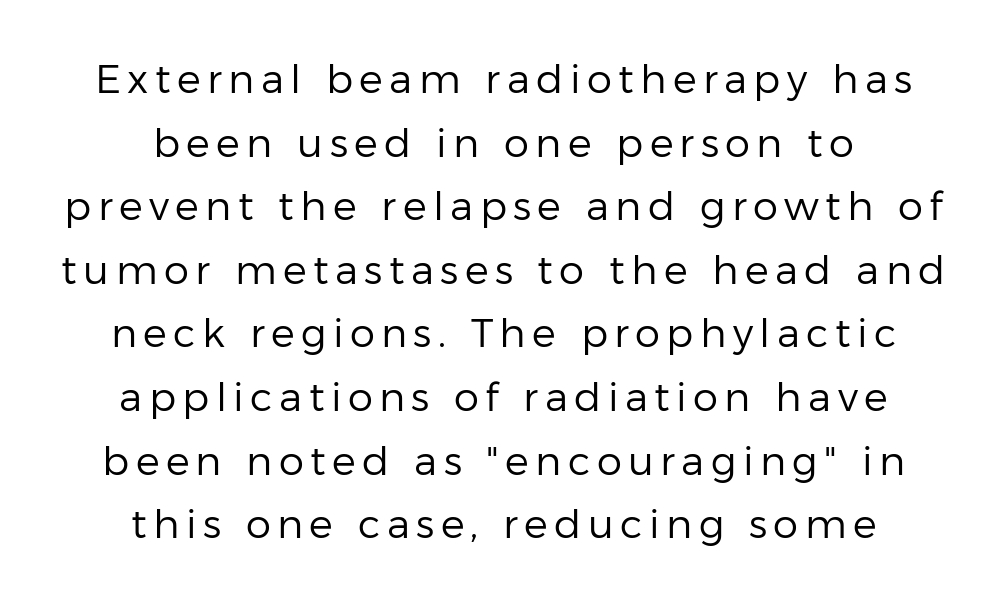
The image shows 40 px regular-weight sans-serif type, upright; set centered, normal line spacing (1.59x), not underlined; low stroke contrast and a medium x-height.
